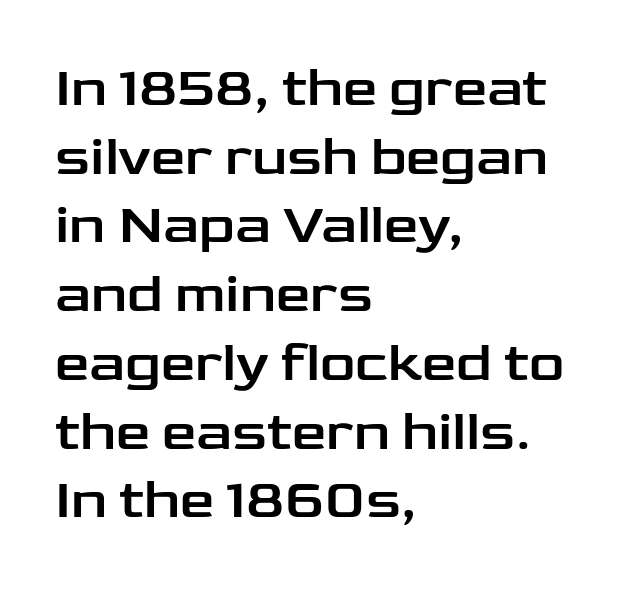
Q: Is the text italic (slanted)? A: No, it is upright.
Q: Is the typeface a serif or a sans-serif typeface? A: Sans-serif.
Q: Is the text underlined? A: No.
Q: How is the paragraph aligned? A: Left-aligned.
Q: Is the spacing between letters normal or unusually wide? A: Normal.
Q: Is the spacing between lines tight, normal or loose? A: Normal.
Q: Width (condensed, normal, or wide)? A: Wide.
Q: Stroke contrast? A: Low.
Q: x-height? A: Medium.
Q: Monospaced? A: No.
